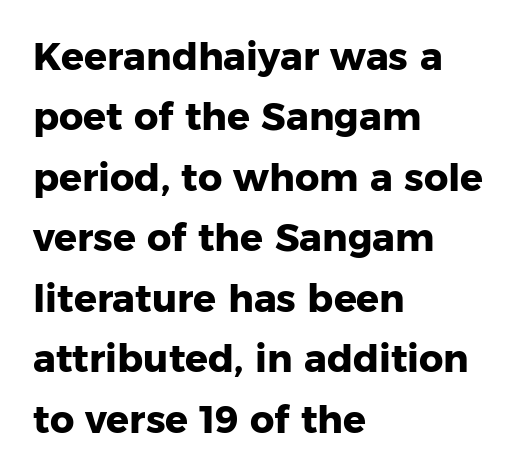
{"serif": "no", "italic": "no", "bold": "yes", "weight": "heavy", "width": "normal", "stroke_contrast": "low", "x_height": "medium", "monospaced": "no", "underline": "no", "align": "left", "line_spacing": "normal", "line_spacing_ratio": 1.59, "letter_spacing": "normal", "letter_spacing_em": 0.0, "glyph_px": 38}
